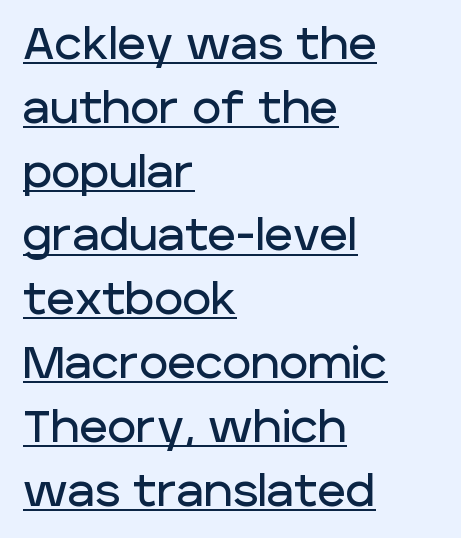
Q: Is the text italic (slanted)? A: No, it is upright.
Q: Is the typeface a serif or a sans-serif typeface? A: Sans-serif.
Q: Is the text underlined? A: Yes.
Q: How is the paragraph aligned? A: Left-aligned.
Q: Is the spacing between letters normal or unusually wide? A: Normal.
Q: Is the spacing between lines tight, normal or loose? A: Normal.
Q: Width (condensed, normal, or wide)? A: Normal.
Q: Stroke contrast? A: Low.
Q: x-height? A: Large.
Q: Monospaced? A: No.
